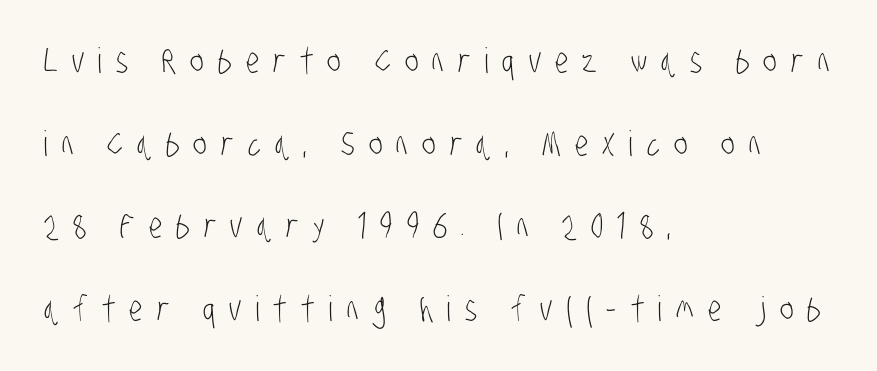
{"serif": "no", "bold": "no", "weight": "light", "width": "condensed", "stroke_contrast": "low", "x_height": "large", "monospaced": "no", "underline": "no", "align": "left", "line_spacing": "loose", "line_spacing_ratio": 2.36, "letter_spacing": "wide", "letter_spacing_em": 0.4, "glyph_px": 35}
